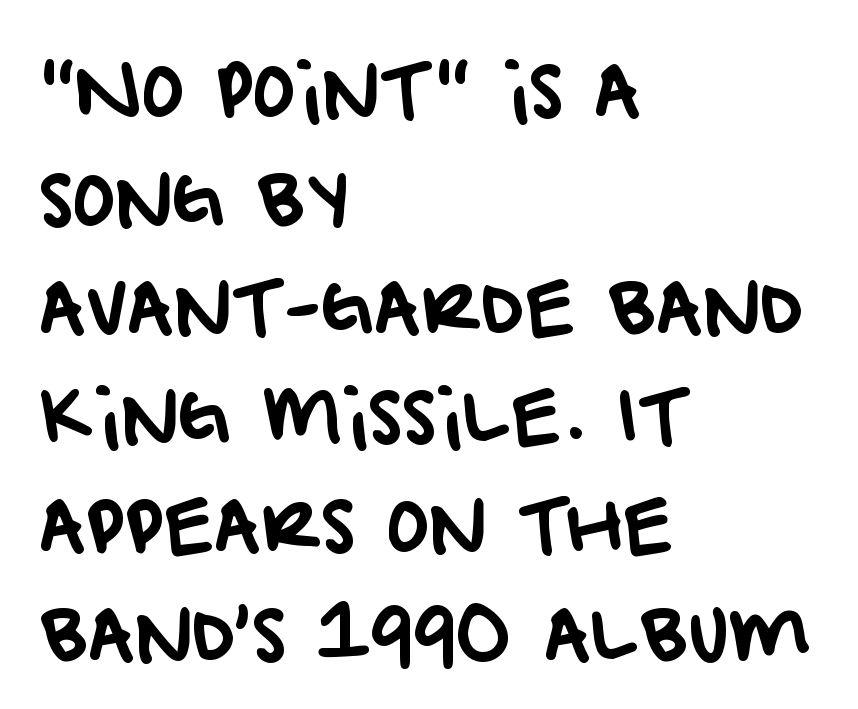
{"serif": "no", "width": "normal", "stroke_contrast": "low", "x_height": "large", "monospaced": "no", "underline": "no", "align": "left", "line_spacing": "normal", "line_spacing_ratio": 1.51, "letter_spacing": "normal", "letter_spacing_em": 0.0, "glyph_px": 72}
